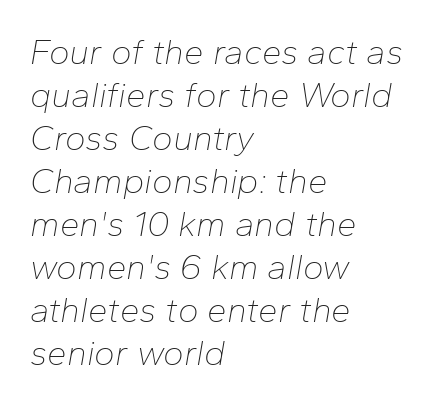
The image shows 35 px thin type, italic (leaning right); set left-aligned, line spacing 1.23x, normal letter spacing, not underlined; low stroke contrast and a medium x-height.
